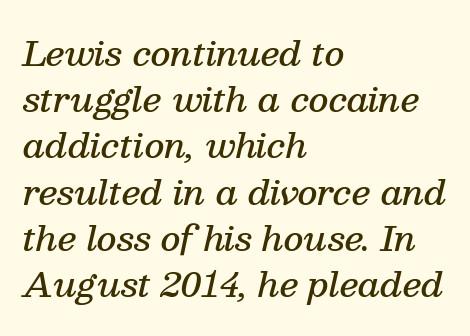
The image shows 34 px semibold serif type, italic (leaning right); set left-aligned, normal line spacing (1.36x), normal letter spacing, not underlined; medium stroke contrast and a medium x-height.
